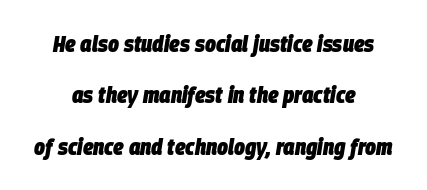
{"italic": "yes", "lean": "right", "slant_degrees": 9, "bold": "yes", "underline": "no", "align": "center", "line_spacing": "loose", "line_spacing_ratio": 2.23, "letter_spacing": "normal", "letter_spacing_em": 0.0, "glyph_px": 23}
